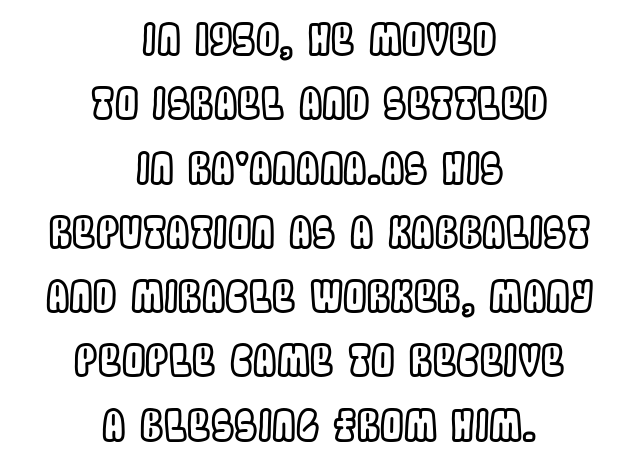
Q: Is the text italic (slanted)? A: No, it is upright.
Q: Is the text underlined? A: No.
Q: How is the paragraph aligned? A: Centered.
Q: Is the spacing between letters normal or unusually wide? A: Normal.
Q: Is the spacing between lines tight, normal or loose? A: Normal.
Q: Width (condensed, normal, or wide)? A: Condensed.
Q: x-height? A: Large.
Q: Monospaced? A: No.
